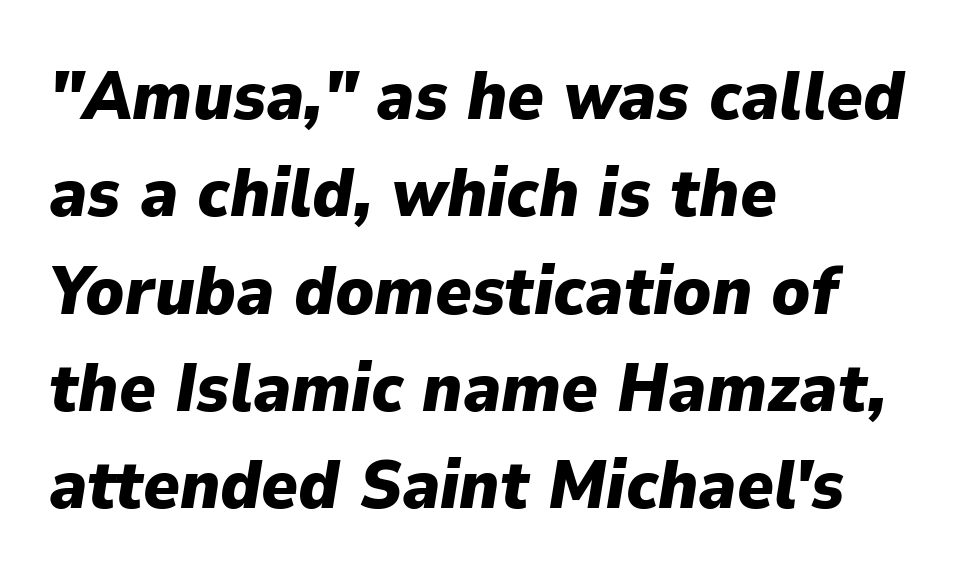
Q: Is the text bold? A: Yes.
Q: Is the text italic (slanted)? A: Yes, it leans right by about 9 degrees.
Q: Is the text underlined? A: No.
Q: How is the paragraph aligned? A: Left-aligned.
Q: Is the spacing between letters normal or unusually wide? A: Normal.
Q: Is the spacing between lines tight, normal or loose? A: Normal.
Q: Width (condensed, normal, or wide)? A: Normal.
Q: Stroke contrast? A: Low.
Q: x-height? A: Medium.
Q: Monospaced? A: No.
